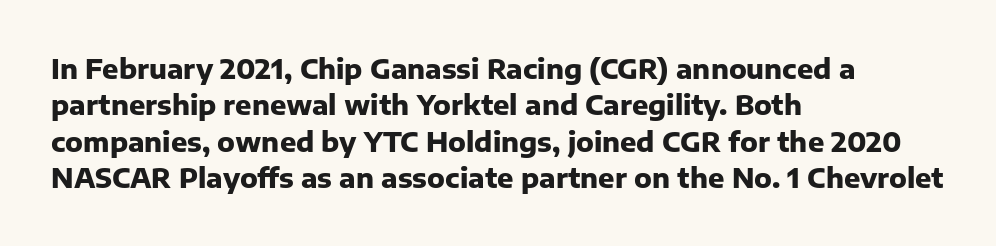
The image shows 27 px bold type, upright; set left-aligned, normal line spacing (1.35x), normal letter spacing, not underlined.
